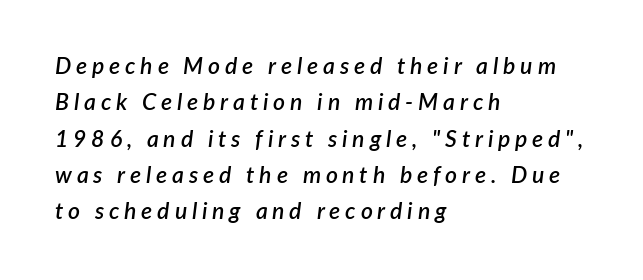
{"italic": "yes", "lean": "right", "slant_degrees": 7, "bold": "semi", "underline": "no", "align": "left", "line_spacing": "normal", "line_spacing_ratio": 1.58, "letter_spacing": "wide", "letter_spacing_em": 0.21, "glyph_px": 23}
